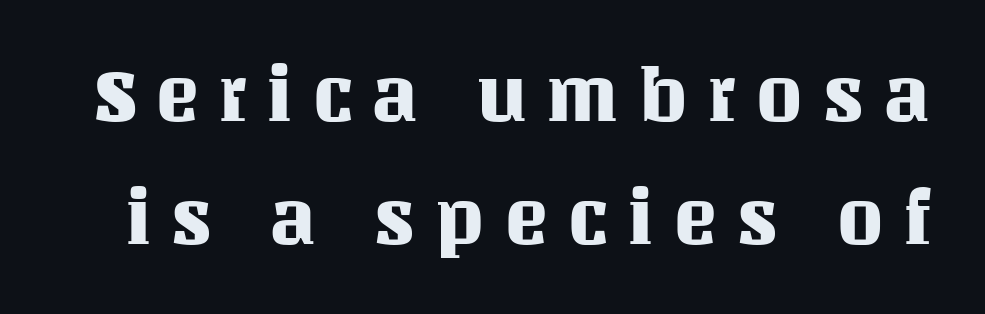
{"italic": "no", "width": "normal", "stroke_contrast": "medium", "x_height": "large", "monospaced": "no", "underline": "no", "line_spacing": "normal", "line_spacing_ratio": 1.64, "letter_spacing": "wide", "letter_spacing_em": 0.25, "glyph_px": 75}
